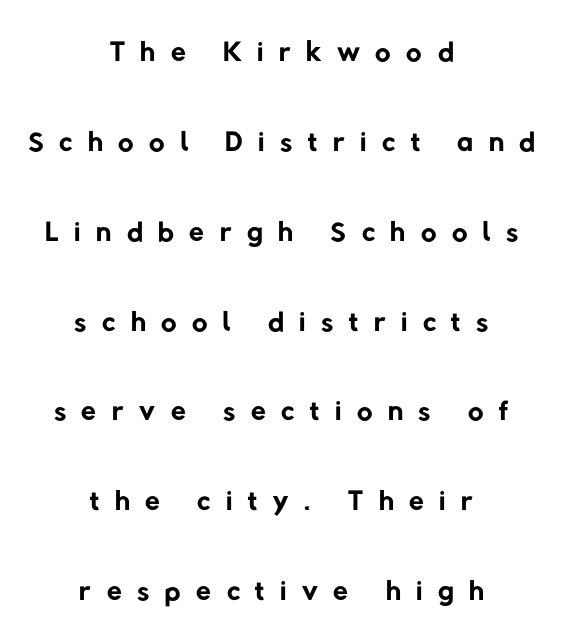
{"serif": "no", "bold": "no", "weight": "regular", "width": "normal", "stroke_contrast": "low", "x_height": "medium", "monospaced": "no", "underline": "no", "align": "center", "line_spacing": "loose", "line_spacing_ratio": 2.09, "letter_spacing": "wide", "letter_spacing_em": 0.36, "glyph_px": 43}
